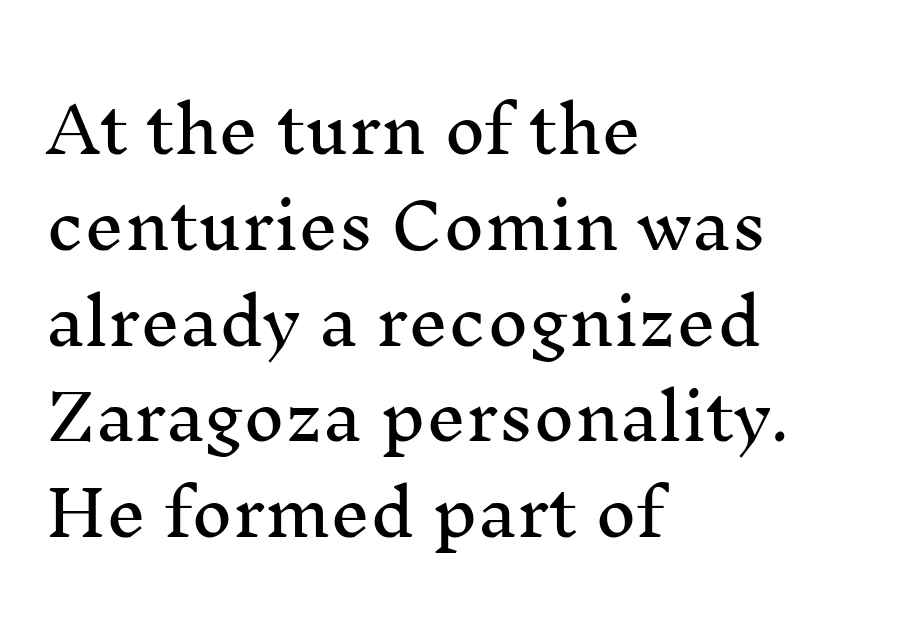
The image shows 63 px serif type, upright; set left-aligned, normal line spacing (1.52x), normal letter spacing, not underlined; medium stroke contrast and a medium x-height.
